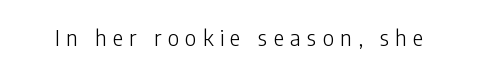
The image shows 22 px text type, upright; set unusually wide letter spacing (+0.29 em), not underlined.
